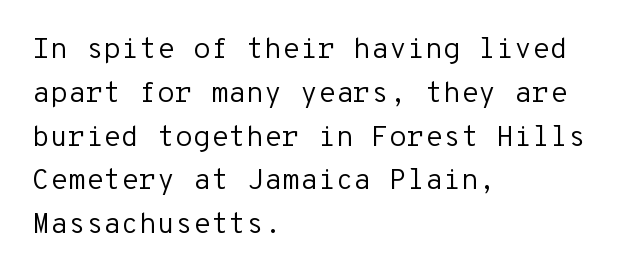
The image shows 29 px regular-weight sans-serif type, upright, monospaced; set left-aligned, normal line spacing (1.51x), normal letter spacing, not underlined; low stroke contrast and a medium x-height.
